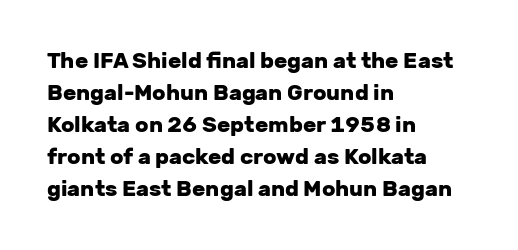
Q: Is the text bold? A: Yes.
Q: Is the text italic (slanted)? A: No, it is upright.
Q: Is the text underlined? A: No.
Q: How is the paragraph aligned? A: Left-aligned.
Q: Is the spacing between letters normal or unusually wide? A: Normal.
Q: Is the spacing between lines tight, normal or loose? A: Normal.
